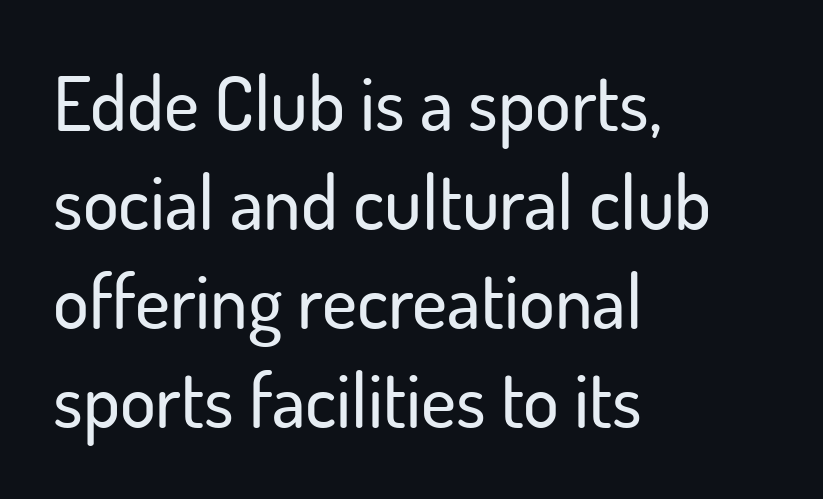
Italic: no, the glyphs are upright roman. The rows are spaced the way most documents space them. How are the letters spaced? Ordinarily, with no added tracking. The passage shown is typed in a proportional face where columns would drift. In terms of letterform style, serifs are entirely absent.
